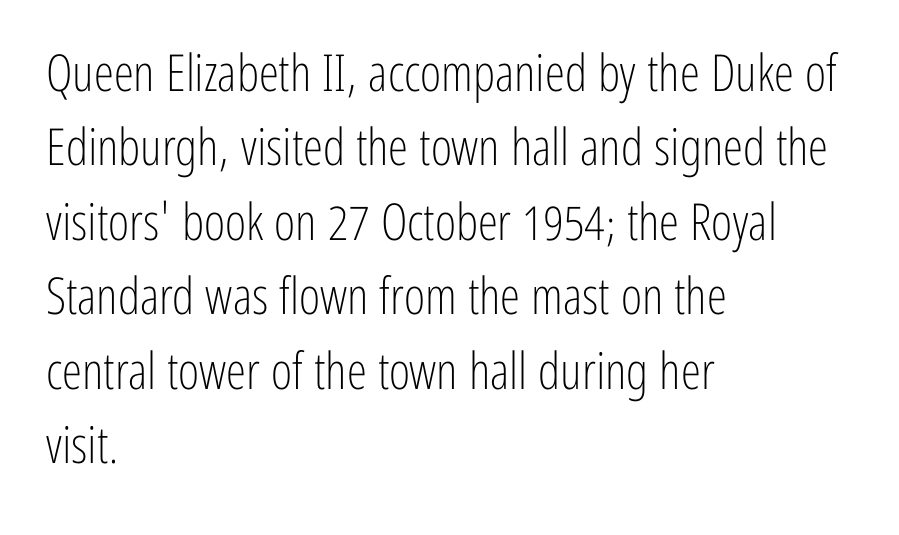
Quick note: not italic, upright. The text was rendered using a sans face with plain stroke endings. Note the varied advance widths — an 'i' is clearly narrower than an 'm'. Regarding leading, the lines here are spaced in the standard way. The compositor pushed each line to the left boundary.
